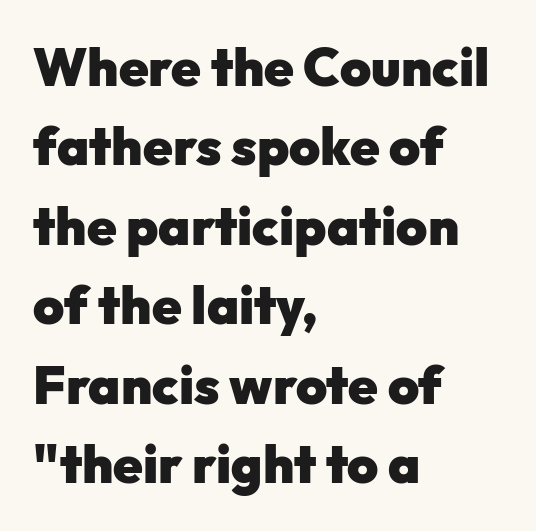
Q: Is the text bold? A: Yes.
Q: Is the text italic (slanted)? A: No, it is upright.
Q: Is the typeface a serif or a sans-serif typeface? A: Sans-serif.
Q: Is the text underlined? A: No.
Q: How is the paragraph aligned? A: Left-aligned.
Q: Is the spacing between letters normal or unusually wide? A: Normal.
Q: Is the spacing between lines tight, normal or loose? A: Normal.
Q: Width (condensed, normal, or wide)? A: Normal.
Q: Stroke contrast? A: Low.
Q: x-height? A: Medium.
Q: Monospaced? A: No.
